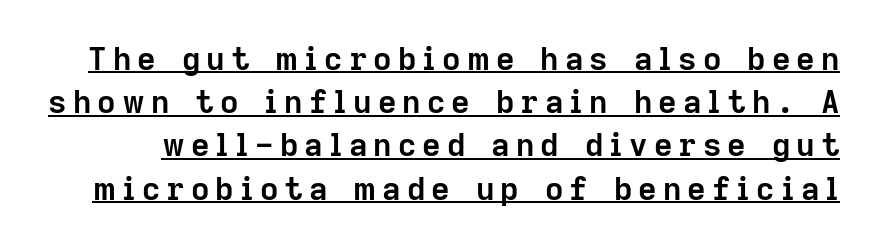
{"serif": "no", "italic": "no", "bold": "yes", "weight": "semibold", "width": "normal", "stroke_contrast": "low", "x_height": "medium", "monospaced": "no", "underline": "yes", "line_spacing": "normal", "line_spacing_ratio": 1.35, "glyph_px": 32}
